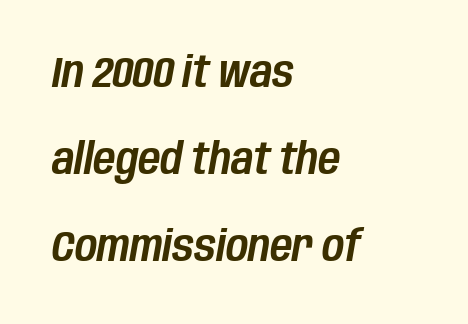
Q: Is the text italic (slanted)? A: Yes, it leans right by about 10 degrees.
Q: Is the text underlined? A: No.
Q: How is the paragraph aligned? A: Left-aligned.
Q: Is the spacing between letters normal or unusually wide? A: Normal.
Q: Is the spacing between lines tight, normal or loose? A: Loose.
Q: Width (condensed, normal, or wide)? A: Condensed.
Q: Stroke contrast? A: Low.
Q: x-height? A: Large.
Q: Monospaced? A: No.
